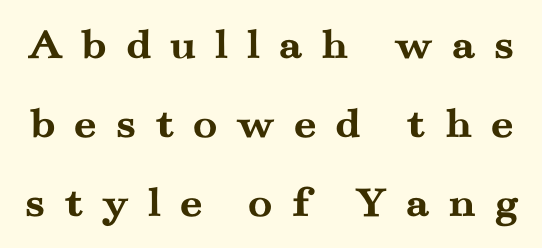
{"serif": "yes", "italic": "no", "bold": "yes", "weight": "semibold", "width": "wide", "stroke_contrast": "medium", "x_height": "small", "monospaced": "no", "underline": "no", "line_spacing_ratio": 1.76, "letter_spacing": "wide", "letter_spacing_em": 0.4, "glyph_px": 45}
